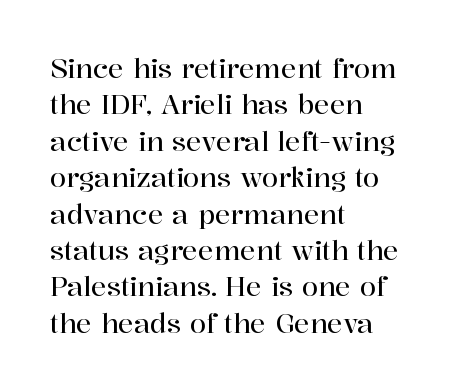
Each line starts at the same left margin while the right side varies. There is no visible air inserted between adjacent glyphs. Baseline-to-baseline distance is the conventional proportion of letter height. No italicization has been applied; the sample stays upright.
